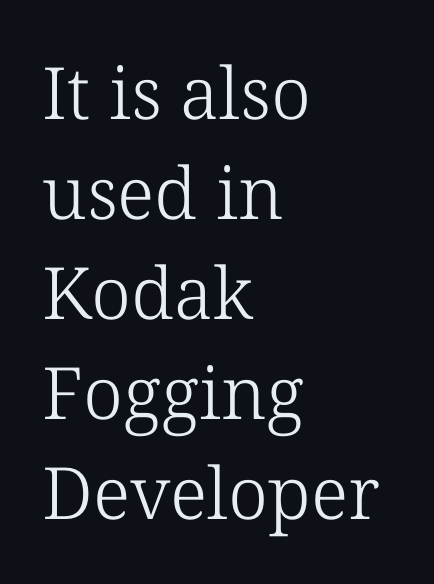
The image shows 72 px light serif type, upright; set left-aligned, normal line spacing (1.39x), normal letter spacing, not underlined; low stroke contrast and a medium x-height.
